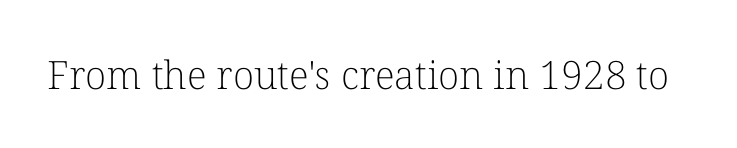
The image shows 39 px light serif type, upright; set normal letter spacing, not underlined; low stroke contrast and a medium x-height.
